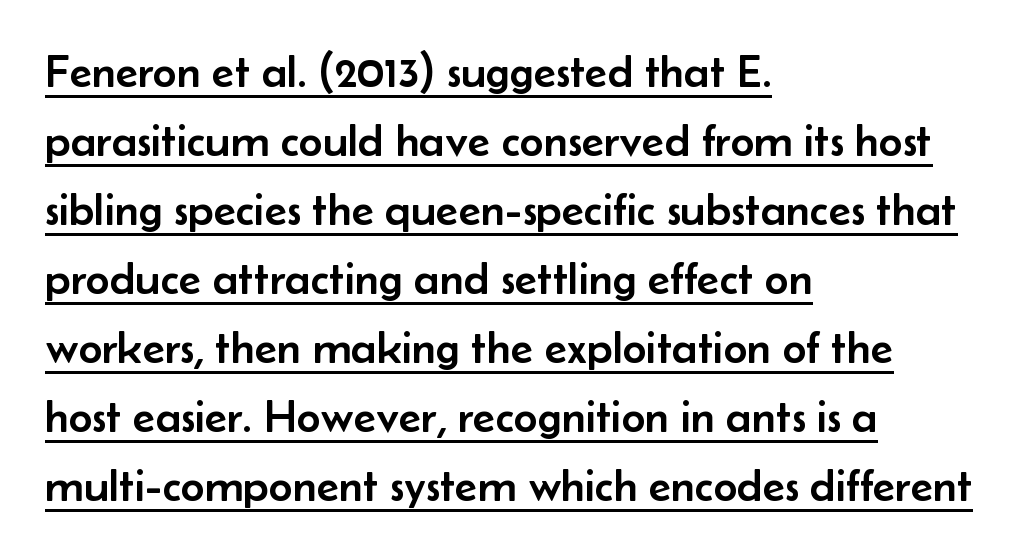
The image shows 46 px sans-serif type, upright; set left-aligned, normal line spacing (1.5x), normal letter spacing, underlined; low stroke contrast and a small x-height.
